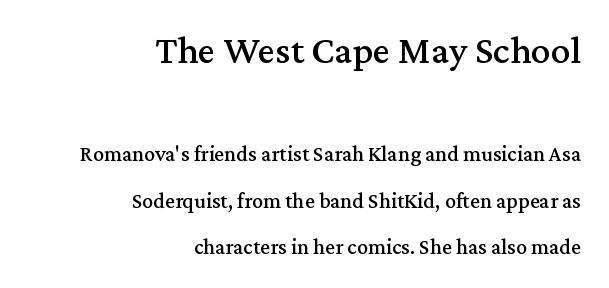
{"serif": "yes", "italic": "no", "width": "normal", "stroke_contrast": "medium", "x_height": "medium", "monospaced": "no", "underline": "no", "align": "right", "line_spacing": "loose", "line_spacing_ratio": 2.11, "letter_spacing": "normal", "letter_spacing_em": 0.0, "larger_block": "first", "size_ratio": 1.77, "glyph_px": 39}
